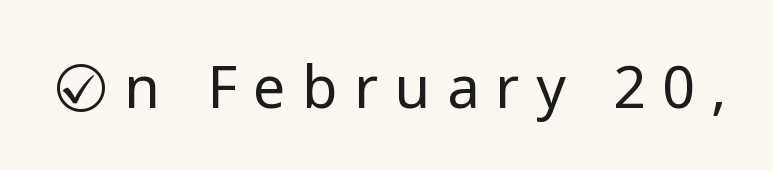
Descenders hang freely into open space. The typesetting does not lean heavy: it is not bold. The font's upright variant was chosen for this text. Someone cranked the tracking dial way up on this one.
